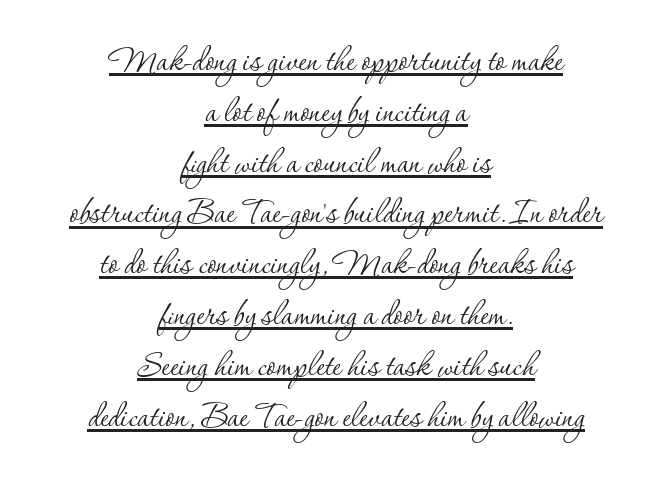
Old-style or modern, the face here clearly has serifs. Tracking here is standard; glyphs follow each other at the usual distance. The letters advance in unequal steps, a hallmark of proportional type. Horizontally, the lines are justified to the midpoint only.
